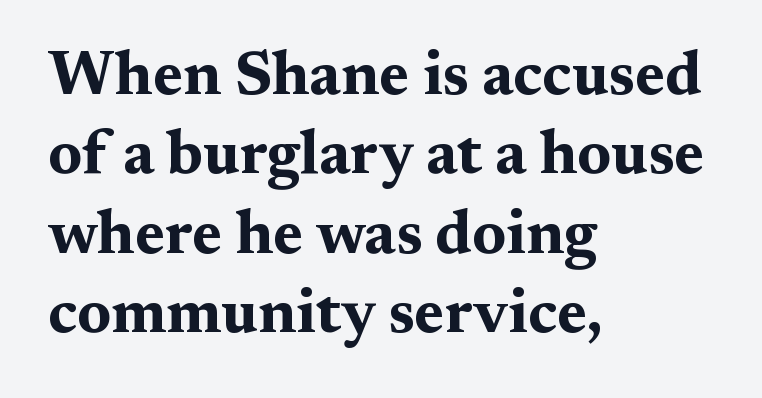
The image shows 62 px bold, wide serif type, upright; set left-aligned, normal line spacing (1.28x), normal letter spacing, not underlined; medium stroke contrast and a medium x-height.
